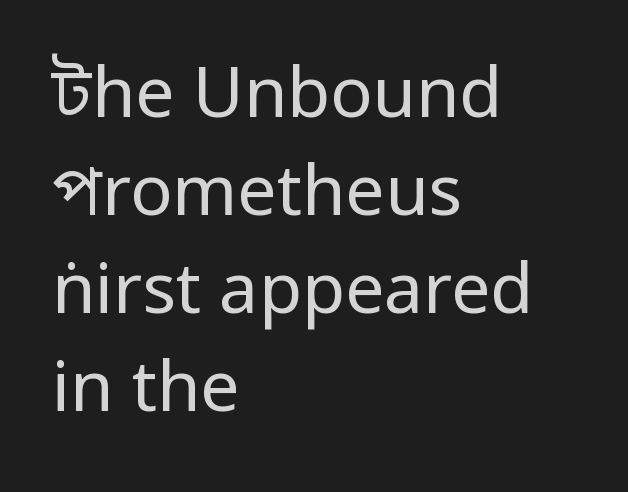
The image shows 70 px regular-weight, condensed sans-serif type, upright; set left-aligned, normal line spacing (1.4x), normal letter spacing, not underlined; low stroke contrast.
